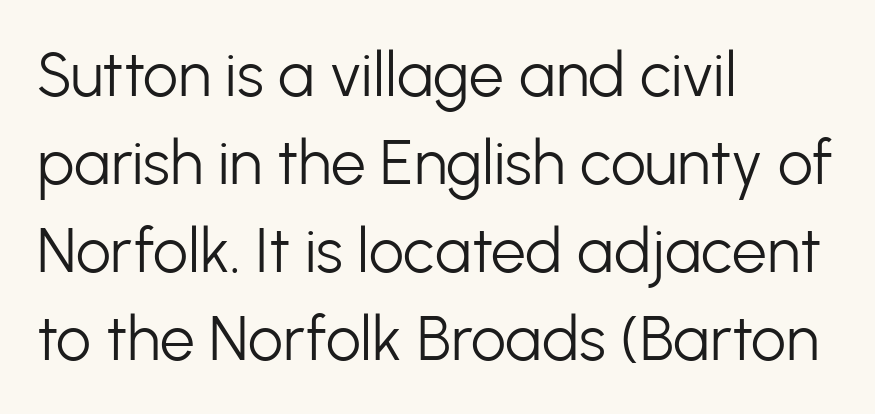
{"serif": "no", "italic": "no", "bold": "no", "weight": "light", "width": "normal", "stroke_contrast": "low", "x_height": "medium", "monospaced": "no", "underline": "no", "align": "left", "line_spacing": "normal", "line_spacing_ratio": 1.42, "letter_spacing": "normal", "letter_spacing_em": 0.0, "glyph_px": 62}
